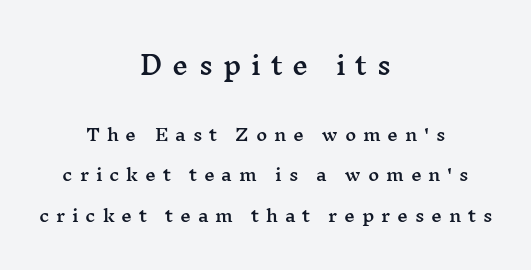
The image shows 25 px text type, upright; set centered, loose line spacing (2.39x), unusually wide letter spacing (+0.4 em), not underlined; the first (top) block is 1.47x larger.
